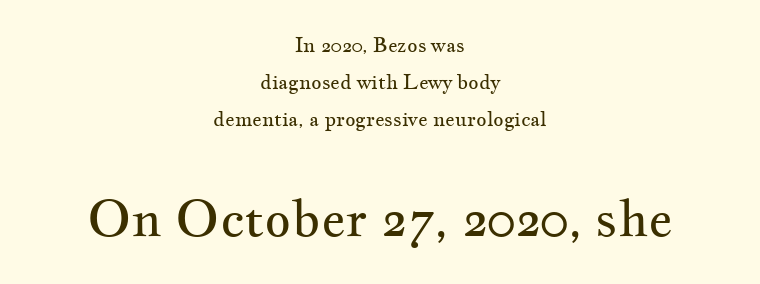
{"serif": "yes", "italic": "no", "bold": "no", "weight": "regular", "width": "wide", "stroke_contrast": "medium", "x_height": "small", "monospaced": "no", "underline": "no", "align": "center", "line_spacing_ratio": 1.86, "letter_spacing": "normal", "letter_spacing_em": 0.0, "larger_block": "second", "size_ratio": 2.55, "glyph_px": 51}
